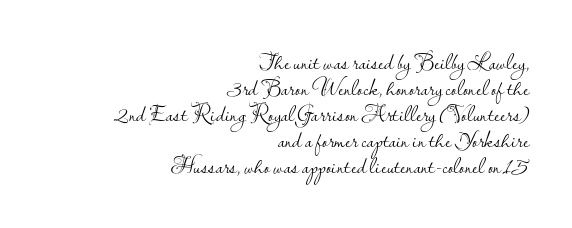
Think standard paragraph weight, or any step lighter than that. Tracking here is standard; glyphs follow each other at the usual distance. Nobody drew a line under any word here. This sample is right-justified, so line beginnings fall wherever the words allow.
